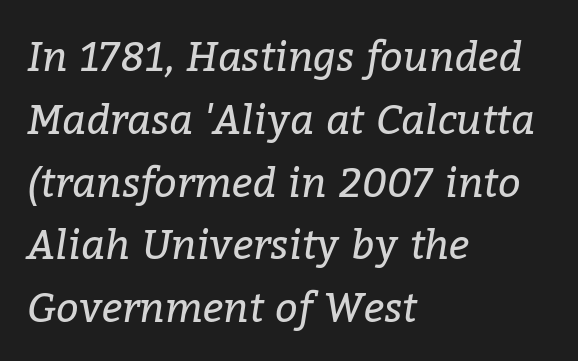
{"serif": "yes", "italic": "yes", "lean": "right", "slant_degrees": 9, "bold": "no", "weight": "regular", "width": "normal", "stroke_contrast": "low", "x_height": "medium", "monospaced": "no", "underline": "no", "align": "left", "line_spacing": "normal", "line_spacing_ratio": 1.57, "letter_spacing": "normal", "letter_spacing_em": 0.0, "glyph_px": 40}
